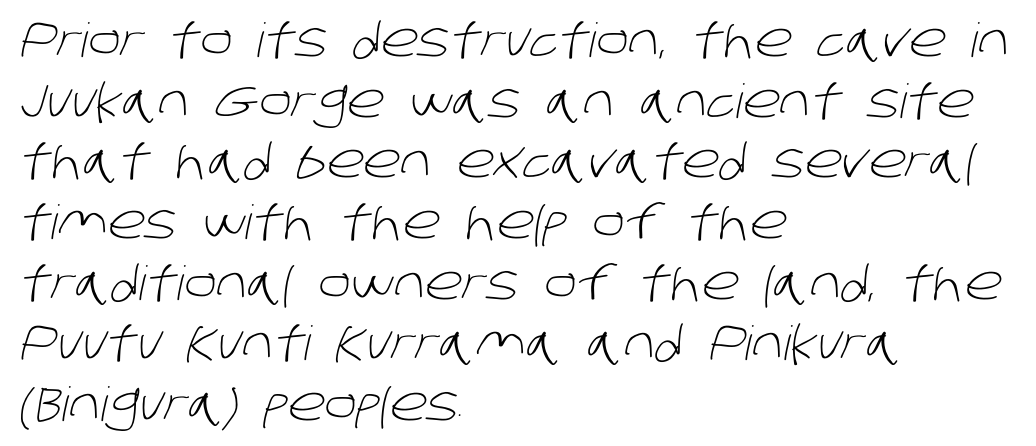
Q: Is the text bold? A: No.
Q: Is the typeface a serif or a sans-serif typeface? A: Sans-serif.
Q: Is the text underlined? A: No.
Q: How is the paragraph aligned? A: Left-aligned.
Q: Is the spacing between letters normal or unusually wide? A: Normal.
Q: Is the spacing between lines tight, normal or loose? A: Normal.
Q: Width (condensed, normal, or wide)? A: Normal.
Q: Stroke contrast? A: Low.
Q: x-height? A: Large.
Q: Monospaced? A: No.
